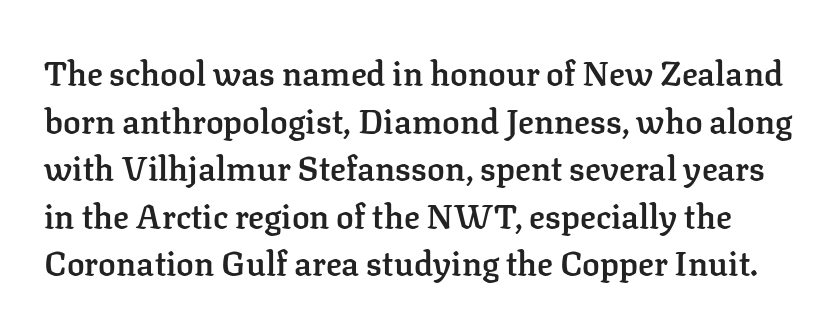
The image shows 33 px semibold serif type, upright; set normal line spacing (1.44x), normal letter spacing, not underlined; low stroke contrast and a medium x-height.
